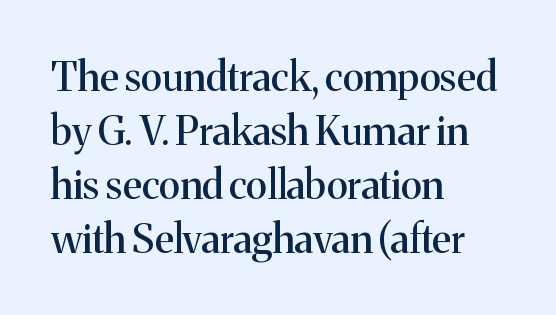
Q: Is the text italic (slanted)? A: No, it is upright.
Q: Is the typeface a serif or a sans-serif typeface? A: Serif.
Q: Is the text underlined? A: No.
Q: How is the paragraph aligned? A: Left-aligned.
Q: Is the spacing between letters normal or unusually wide? A: Normal.
Q: Is the spacing between lines tight, normal or loose? A: Normal.
Q: Width (condensed, normal, or wide)? A: Normal.
Q: Stroke contrast? A: Medium.
Q: x-height? A: Medium.
Q: Monospaced? A: No.
